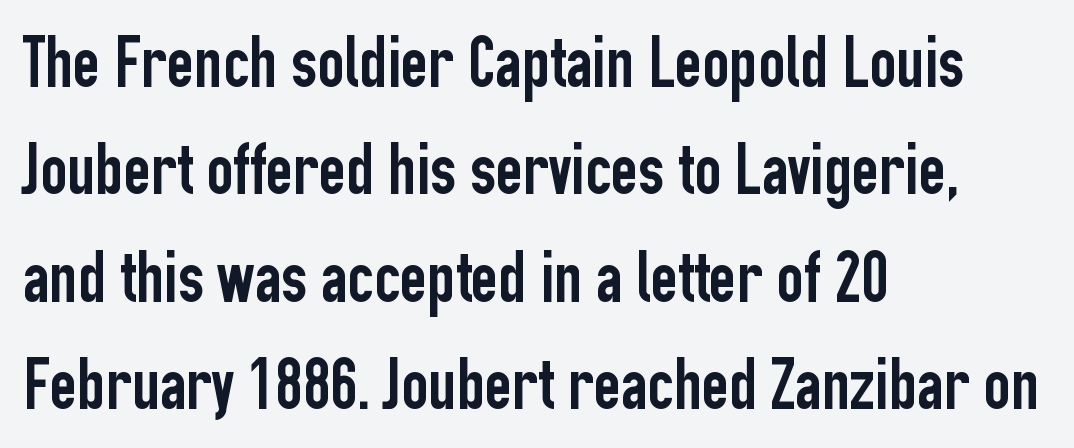
Q: Is the text italic (slanted)? A: No, it is upright.
Q: Is the typeface a serif or a sans-serif typeface? A: Sans-serif.
Q: Is the text underlined? A: No.
Q: How is the paragraph aligned? A: Left-aligned.
Q: Is the spacing between letters normal or unusually wide? A: Normal.
Q: Is the spacing between lines tight, normal or loose? A: Normal.
Q: Width (condensed, normal, or wide)? A: Condensed.
Q: Stroke contrast? A: Low.
Q: x-height? A: Medium.
Q: Monospaced? A: No.
